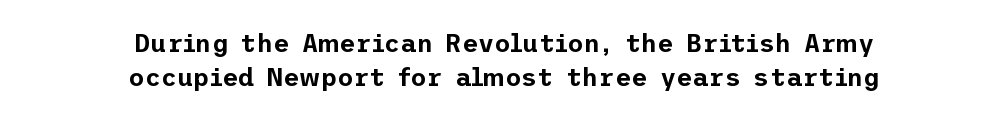
Q: Is the text italic (slanted)? A: No, it is upright.
Q: Is the text underlined? A: No.
Q: How is the paragraph aligned? A: Centered.
Q: Is the spacing between letters normal or unusually wide? A: Normal.
Q: Is the spacing between lines tight, normal or loose? A: Normal.
